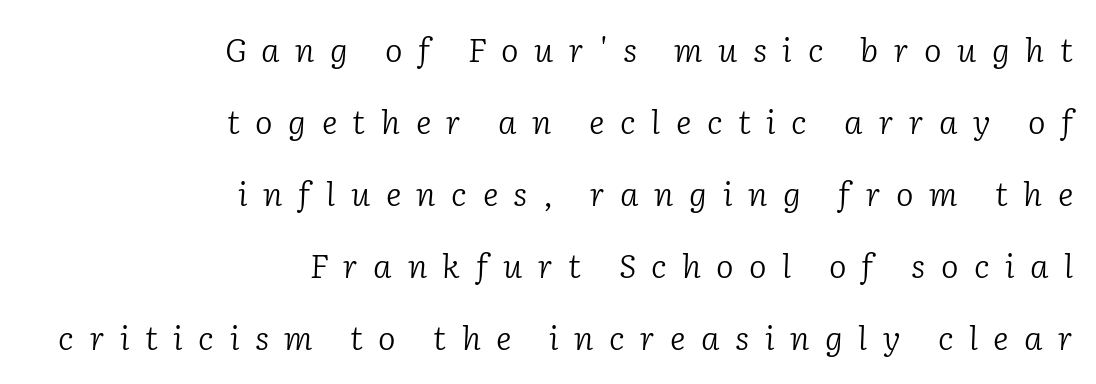
Do the characters align in a grid? No, the font is proportional. Underline: absent. Serif or sans? Serif — the stroke terminals have little feet. Caption: face not bold, strokes unweighted. The passage shown has open, widely tracked lettering throughout.
